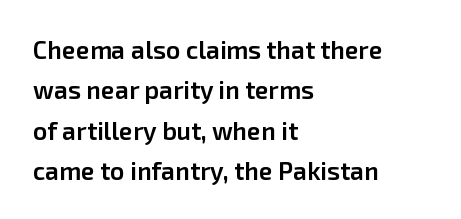
Horizontally, the lines are justified to the leading edge only. Any mark beneath the type? The region is blank. These lines were composed using upright roman letters. Look at the stroke-to-counter ratio: somewhat heavy, a semibold. Does the leading feel generous? No, just average. Caption: standard tracking, unaltered.
